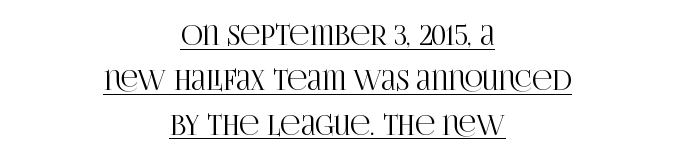
{"italic": "no", "underline": "yes", "align": "center", "line_spacing": "normal", "line_spacing_ratio": 1.66, "letter_spacing": "normal", "letter_spacing_em": 0.0, "glyph_px": 27}
